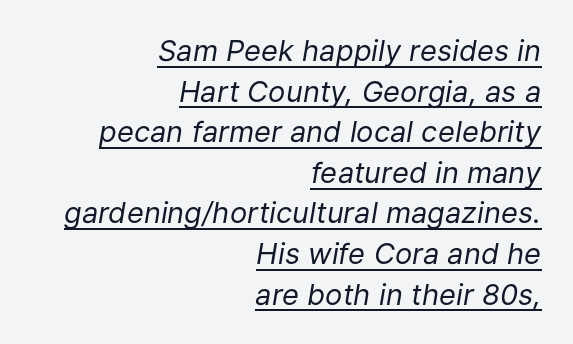
The image shows 29 px regular-weight type, italic (leaning right); set right-aligned, normal line spacing (1.4x), normal letter spacing, underlined; low stroke contrast and a medium x-height.
